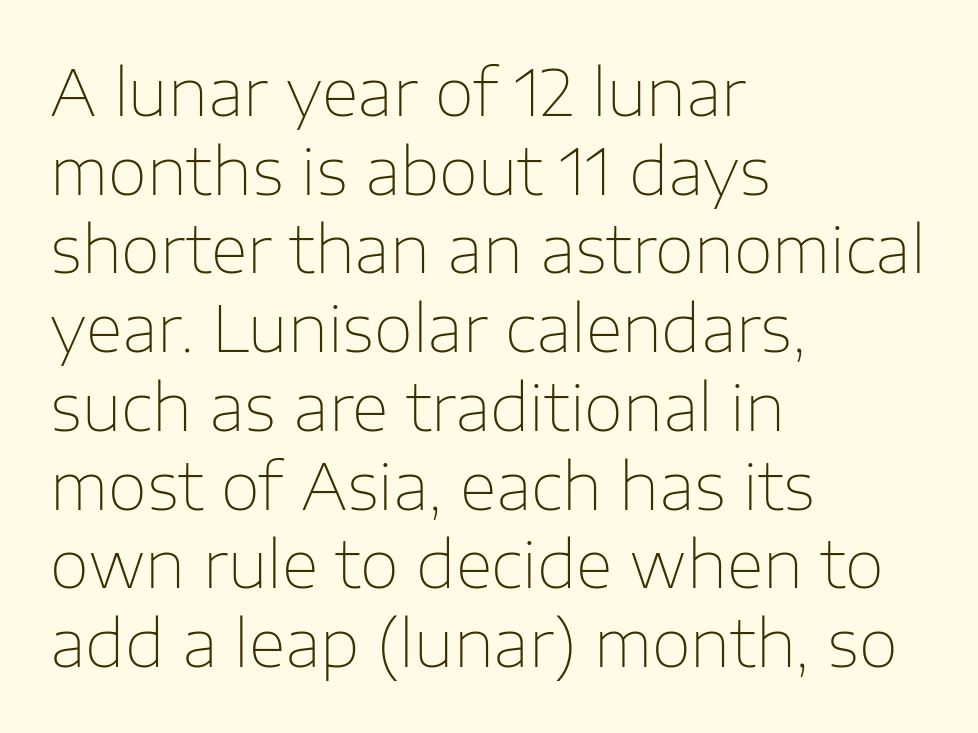
{"serif": "no", "italic": "no", "bold": "no", "weight": "thin", "width": "normal", "stroke_contrast": "low", "x_height": "medium", "monospaced": "no", "underline": "no", "align": "left", "line_spacing_ratio": 1.23, "letter_spacing": "normal", "letter_spacing_em": 0.0, "glyph_px": 64}
